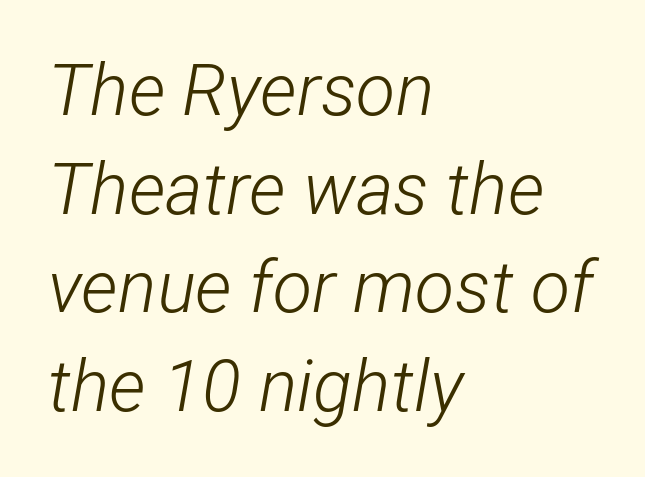
The image shows 72 px light, condensed type, italic (leaning right); set left-aligned, normal line spacing (1.37x), normal letter spacing, not underlined; low stroke contrast and a medium x-height.
